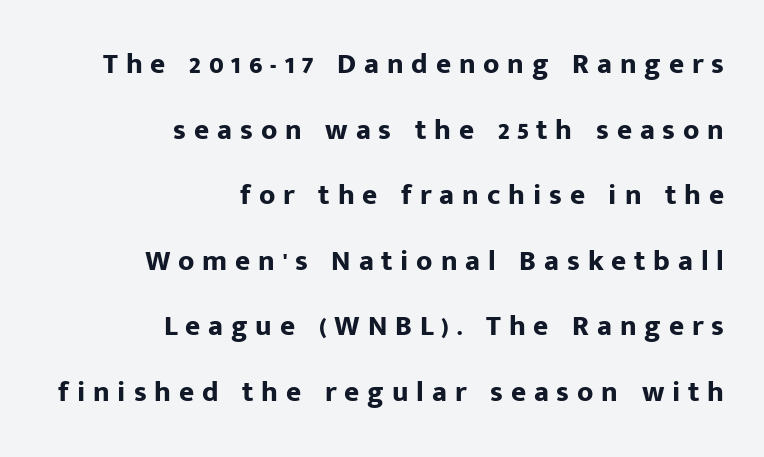
Emphasis by weight is at full strength: bold. Horizontal bands of white between lines are thick stripes. Proportional: the letters do not fall into vertical columns. The line texture is sparse and dotted thanks to wide tracking. No word sits above an underline.
